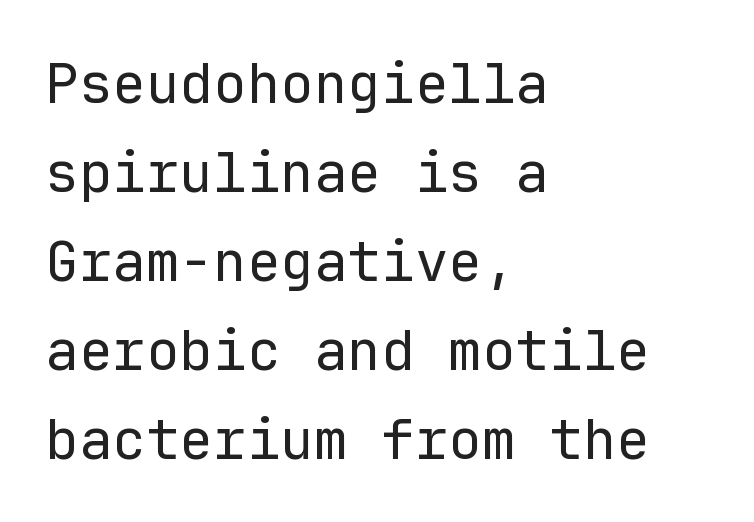
Q: Is the text bold? A: No.
Q: Is the text italic (slanted)? A: No, it is upright.
Q: Is the typeface a serif or a sans-serif typeface? A: Sans-serif.
Q: Is the text underlined? A: No.
Q: How is the paragraph aligned? A: Left-aligned.
Q: Is the spacing between letters normal or unusually wide? A: Normal.
Q: Is the spacing between lines tight, normal or loose? A: Normal.
Q: Width (condensed, normal, or wide)? A: Normal.
Q: Stroke contrast? A: Low.
Q: x-height? A: Medium.
Q: Monospaced? A: Yes.
